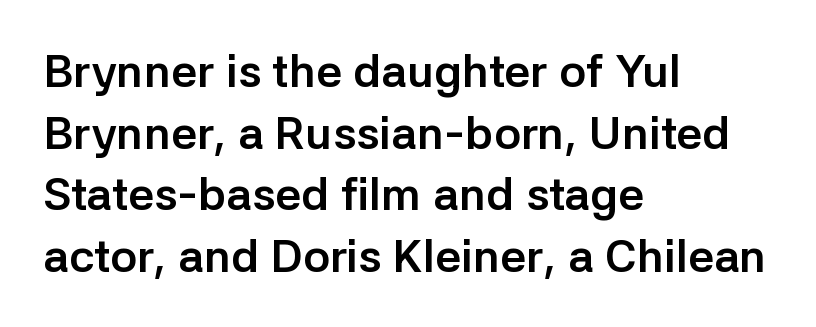
{"serif": "no", "italic": "no", "bold": "yes", "weight": "semibold", "width": "normal", "stroke_contrast": "low", "x_height": "medium", "monospaced": "no", "underline": "no", "align": "left", "line_spacing": "normal", "line_spacing_ratio": 1.34, "letter_spacing": "normal", "letter_spacing_em": 0.0, "glyph_px": 46}
